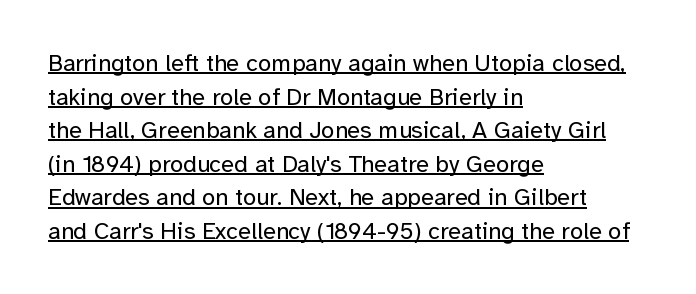
Q: Is the text bold? A: No.
Q: Is the text italic (slanted)? A: No, it is upright.
Q: Is the text underlined? A: Yes.
Q: How is the paragraph aligned? A: Left-aligned.
Q: Is the spacing between letters normal or unusually wide? A: Normal.
Q: Is the spacing between lines tight, normal or loose? A: Normal.
